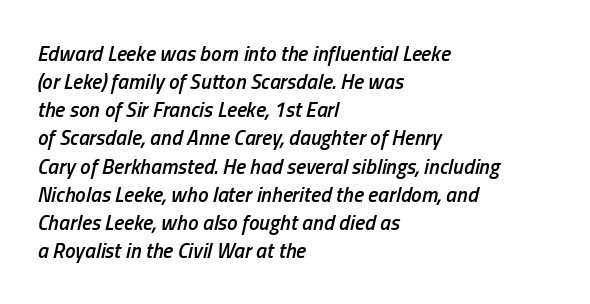
Observe the lean: these are italic letterforms. The letters are semibold — heavier than regular but short of a full bold. The paragraph has a hard left edge and a soft right edge. The type is set solid horizontally, with unmodified tracking.
